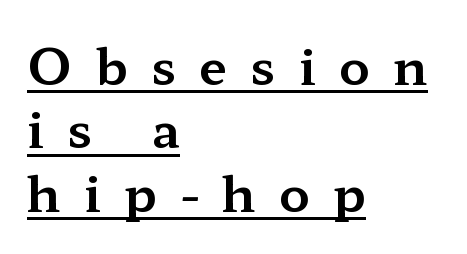
Vertical spacing — default. The rendering uses the underline text-decoration. The rendering inserts visible extra space after every character. The rendering shows small feet on the letterforms — a serif design. Think of a printed novel: that variable character pitch is what you see here.
